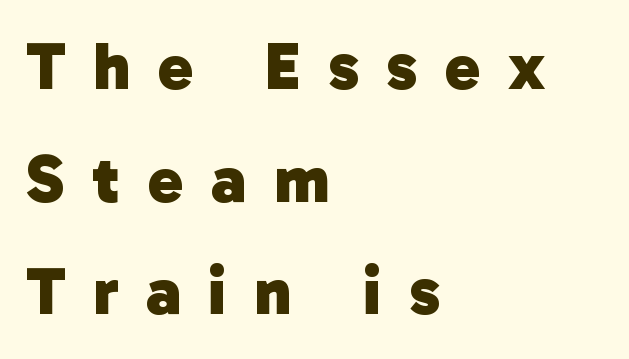
Q: Is the text bold? A: Yes.
Q: Is the typeface a serif or a sans-serif typeface? A: Sans-serif.
Q: Is the text underlined? A: No.
Q: How is the paragraph aligned? A: Left-aligned.
Q: Is the spacing between letters normal or unusually wide? A: Unusually wide.
Q: Is the spacing between lines tight, normal or loose? A: Normal.
Q: Width (condensed, normal, or wide)? A: Normal.
Q: Stroke contrast? A: Low.
Q: x-height? A: Medium.
Q: Monospaced? A: No.
